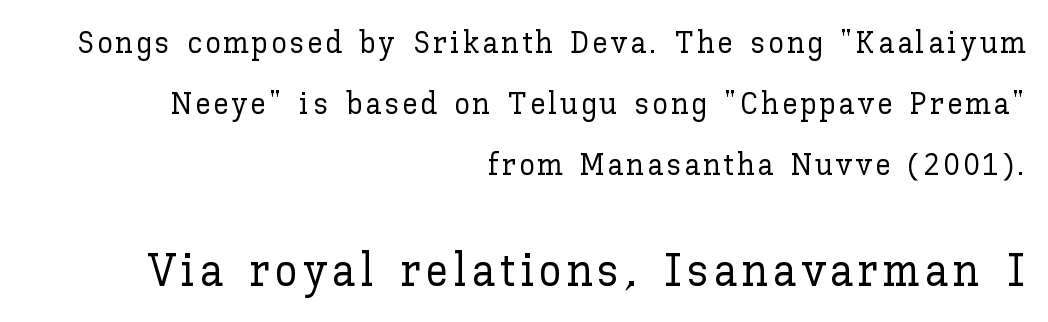
Q: Is the text italic (slanted)? A: No, it is upright.
Q: Is the text underlined? A: No.
Q: How is the paragraph aligned? A: Right-aligned.
Q: Is the spacing between lines tight, normal or loose? A: Loose.
Q: Which block of text is set in a larger size, the first (top) or the second (bottom)? A: The second (bottom) one.
Q: Width (condensed, normal, or wide)? A: Normal.
Q: Stroke contrast? A: Low.
Q: x-height? A: Medium.
Q: Monospaced? A: No.
